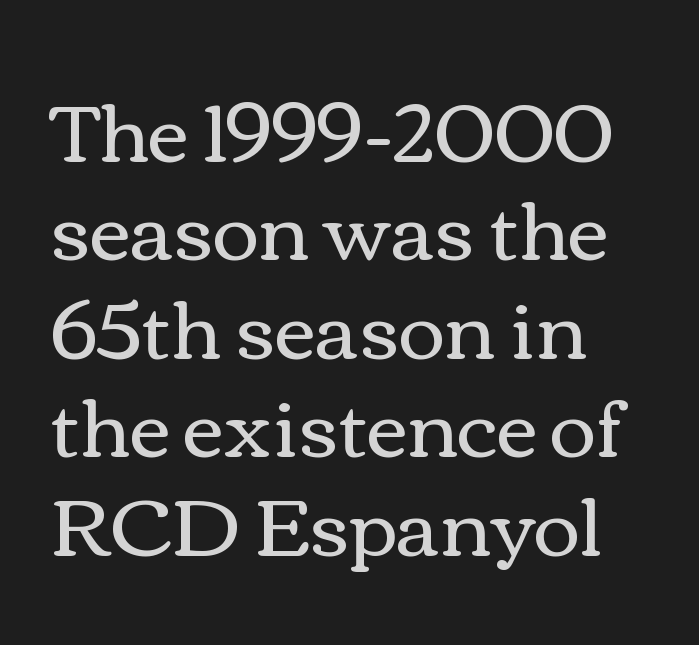
{"italic": "no", "bold": "no", "weight": "regular", "width": "wide", "stroke_contrast": "medium", "x_height": "medium", "monospaced": "no", "underline": "no", "align": "left", "line_spacing_ratio": 1.23, "letter_spacing": "normal", "letter_spacing_em": 0.0, "glyph_px": 80}
